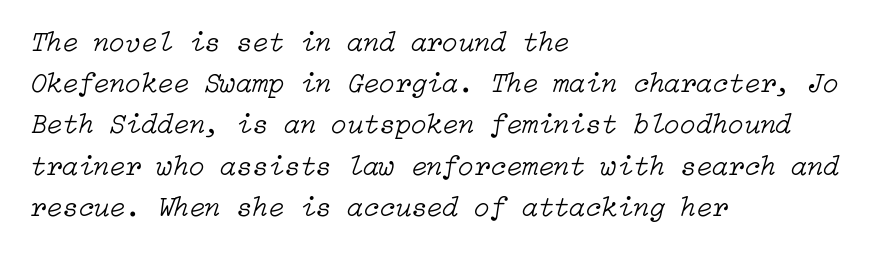
Q: Is the text bold? A: No.
Q: Is the text italic (slanted)? A: Yes, it leans right by about 15 degrees.
Q: Is the text underlined? A: No.
Q: How is the paragraph aligned? A: Left-aligned.
Q: Is the spacing between letters normal or unusually wide? A: Normal.
Q: Is the spacing between lines tight, normal or loose? A: Normal.
Q: Width (condensed, normal, or wide)? A: Normal.
Q: Stroke contrast? A: Low.
Q: x-height? A: Medium.
